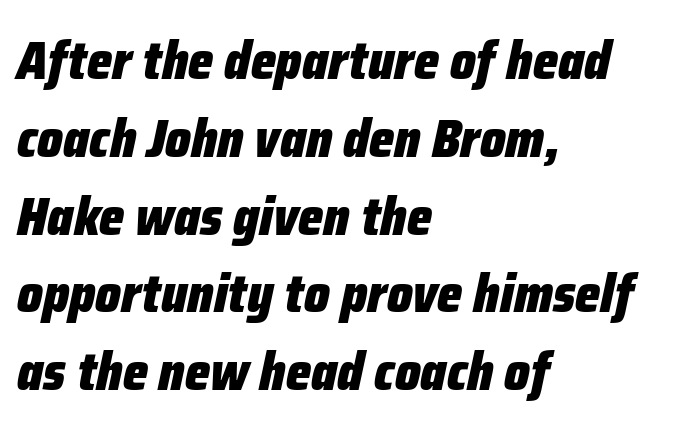
The image shows 54 px heavy, condensed type, italic (leaning right); set left-aligned, normal line spacing (1.44x), normal letter spacing, not underlined; low stroke contrast and a medium x-height.
